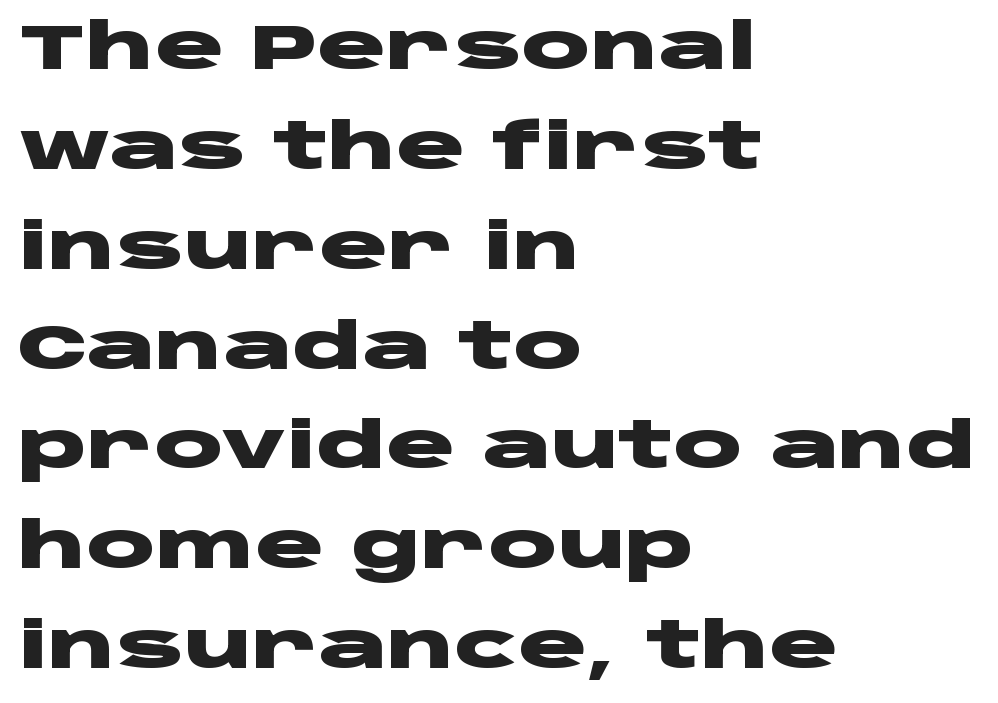
The image shows 64 px heavy, wide sans-serif type, upright; set left-aligned, normal line spacing (1.56x), normal letter spacing, not underlined; low stroke contrast and a large x-height.
